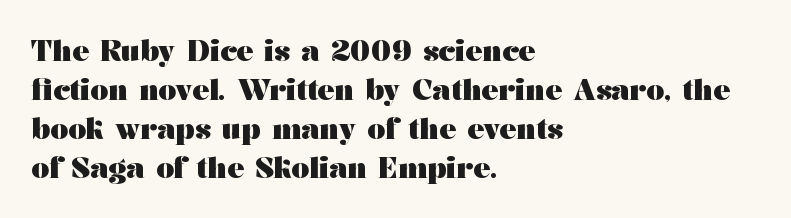
The area under the type is left untouched. Each letter keeps its own natural width here, so spacing adapts to shape. Look at the tracking — it's just the regular setting, nothing added. Each line starts at the same left margin while the right side varies.
